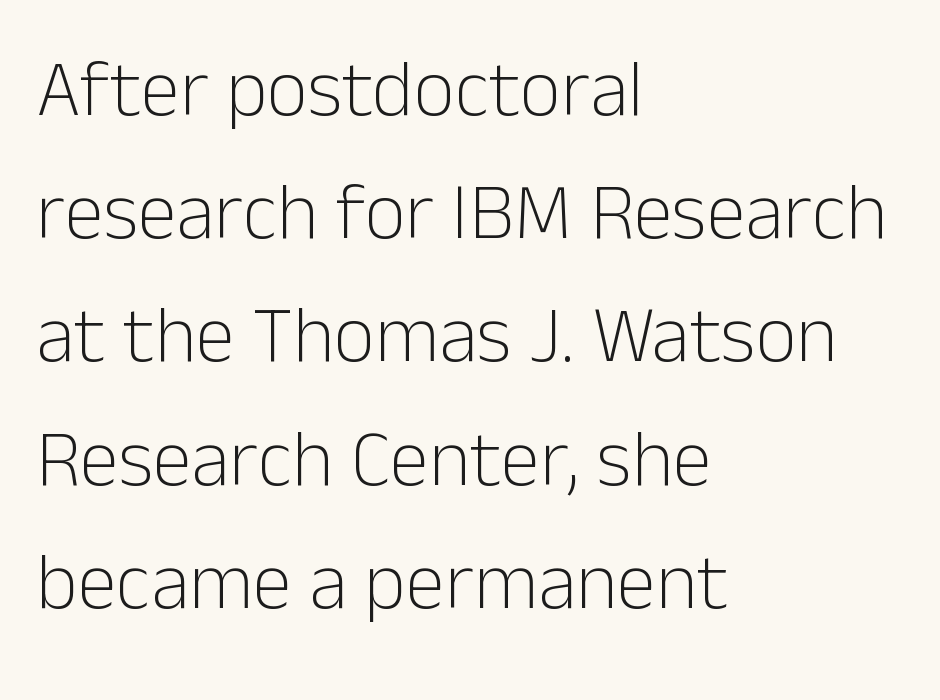
Q: Is the text bold? A: No.
Q: Is the text italic (slanted)? A: No, it is upright.
Q: Is the typeface a serif or a sans-serif typeface? A: Sans-serif.
Q: Is the text underlined? A: No.
Q: How is the paragraph aligned? A: Left-aligned.
Q: Is the spacing between letters normal or unusually wide? A: Normal.
Q: Is the spacing between lines tight, normal or loose? A: Normal.
Q: Width (condensed, normal, or wide)? A: Normal.
Q: Stroke contrast? A: Low.
Q: x-height? A: Medium.
Q: Monospaced? A: No.
